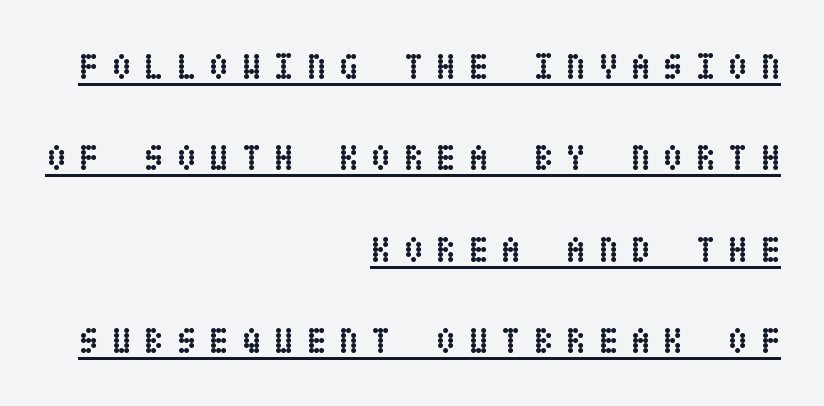
Q: Is the text bold? A: Yes.
Q: Is the text italic (slanted)? A: No, it is upright.
Q: Is the text underlined? A: Yes.
Q: How is the paragraph aligned? A: Right-aligned.
Q: Is the spacing between letters normal or unusually wide? A: Unusually wide.
Q: Is the spacing between lines tight, normal or loose? A: Loose.
Q: Width (condensed, normal, or wide)? A: Condensed.
Q: Stroke contrast? A: Low.
Q: x-height? A: Large.
